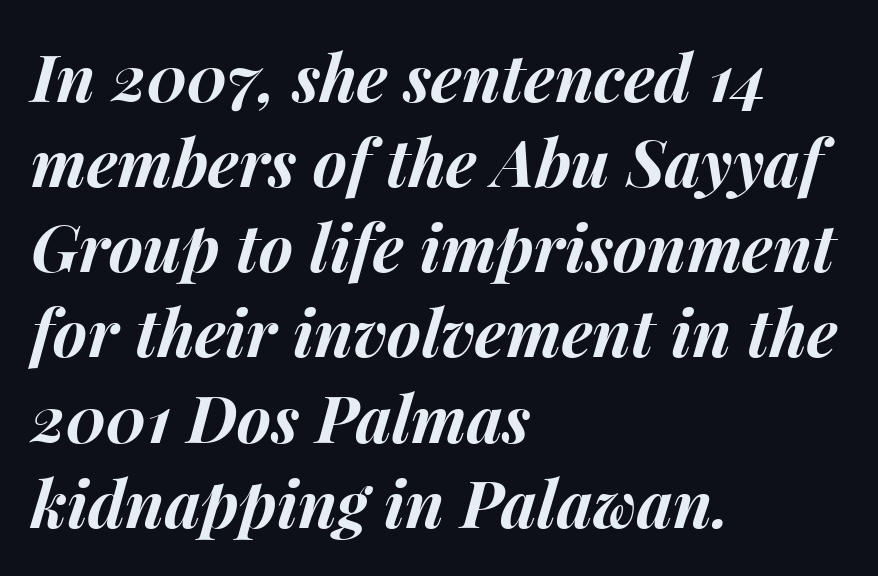
The image shows 65 px bold type, italic (leaning right); set left-aligned, normal line spacing (1.31x), normal letter spacing, not underlined; medium stroke contrast and a medium x-height.
